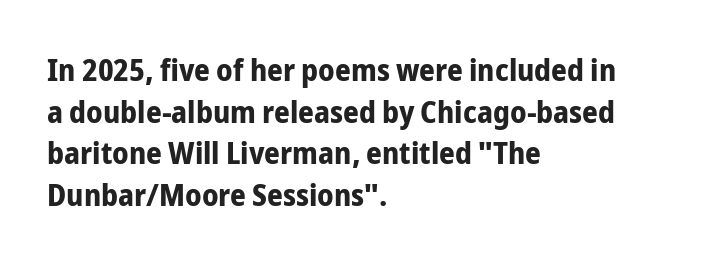
Each letter's strokes conclude bluntly, with no projecting serifs. Caption: multi-line text, flush left, ragged right. The font's upright variant was chosen for this text. Honestly, the row spacing looks completely unremarkable. The strip under each line holds only bare page.
